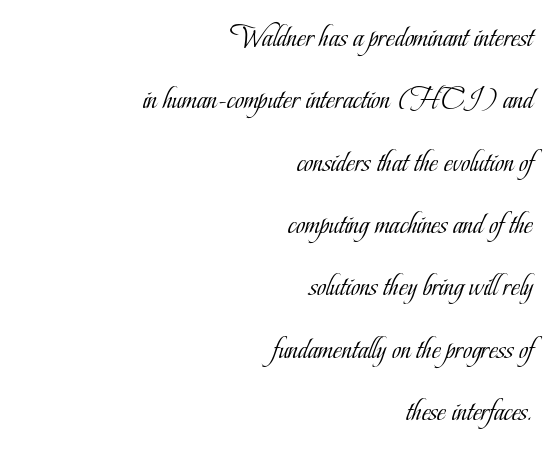
{"serif": "yes", "bold": "no", "weight": "light", "width": "condensed", "stroke_contrast": "low", "x_height": "small", "monospaced": "no", "underline": "no", "align": "right", "line_spacing": "loose", "line_spacing_ratio": 2.01, "letter_spacing": "normal", "letter_spacing_em": 0.0, "glyph_px": 31}
